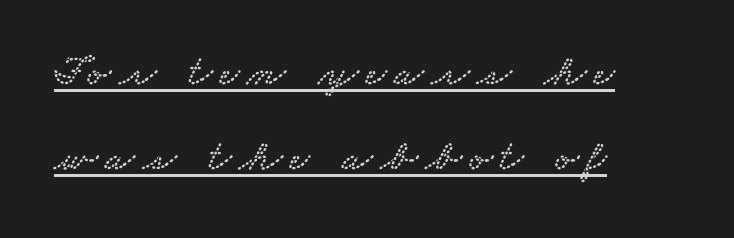
{"width": "wide", "stroke_contrast": "low", "x_height": "small", "monospaced": "no", "underline": "yes", "align": "left", "line_spacing": "loose", "line_spacing_ratio": 1.93, "glyph_px": 44}
